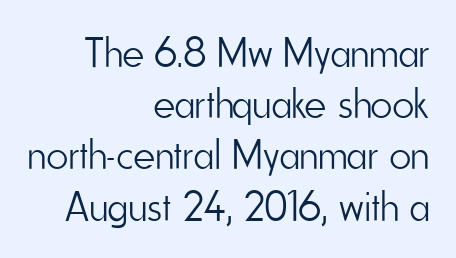
Q: Is the text bold? A: No.
Q: Is the text italic (slanted)? A: No, it is upright.
Q: Is the typeface a serif or a sans-serif typeface? A: Sans-serif.
Q: Is the text underlined? A: No.
Q: How is the paragraph aligned? A: Right-aligned.
Q: Is the spacing between letters normal or unusually wide? A: Normal.
Q: Width (condensed, normal, or wide)? A: Condensed.
Q: Stroke contrast? A: Low.
Q: x-height? A: Small.
Q: Monospaced? A: No.
